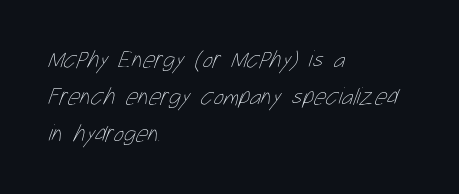
Beneath every word, the page is bare. The leading is moderate, giving the passage an even texture. This sample uses plain, unmodified letter spacing. Vertical stems look standard width or narrower in stroke. This sample is left-justified, so line endings fall wherever the words run out.
